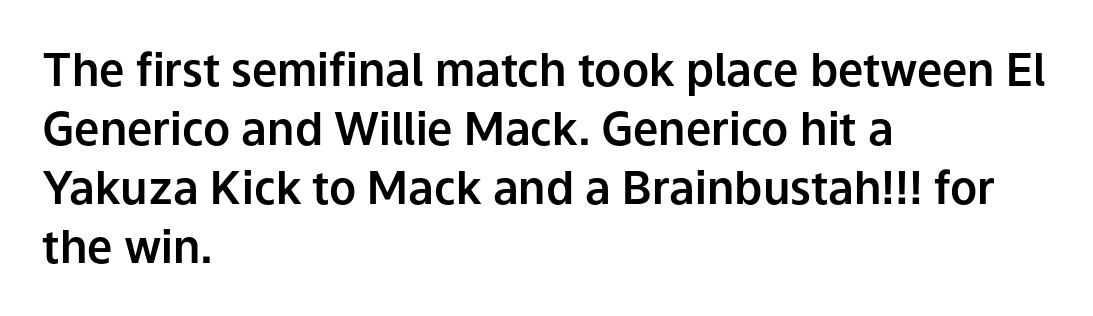
Q: Is the text italic (slanted)? A: No, it is upright.
Q: Is the typeface a serif or a sans-serif typeface? A: Sans-serif.
Q: Is the text underlined? A: No.
Q: How is the paragraph aligned? A: Left-aligned.
Q: Is the spacing between letters normal or unusually wide? A: Normal.
Q: Is the spacing between lines tight, normal or loose? A: Normal.
Q: Width (condensed, normal, or wide)? A: Normal.
Q: Stroke contrast? A: Low.
Q: x-height? A: Medium.
Q: Monospaced? A: No.
